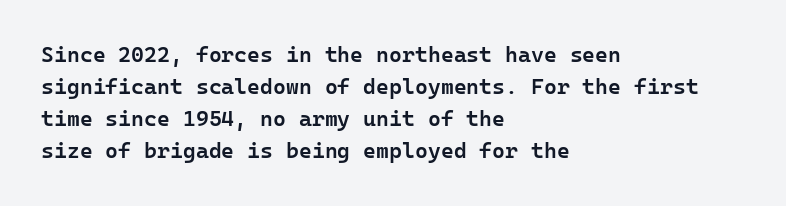
Check the space under the baseline: it is left empty. Style check: upright. The sample has been set in demibold, a notch under bold. Words appear dense and cohesive because spacing is normal. In terms of leading, this rendering sits right in the middle. Where is the straight margin? On the left.
